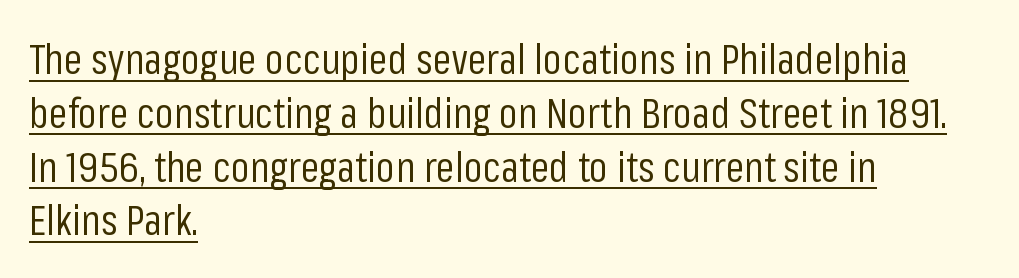
The image shows 42 px regular-weight, condensed sans-serif type, upright; set left-aligned, normal line spacing (1.28x), normal letter spacing, underlined; low stroke contrast and a medium x-height.
